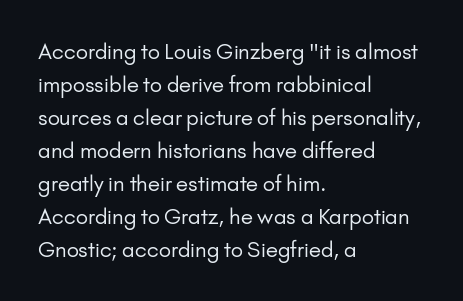
The image shows 21 px text type, upright; set left-aligned, normal line spacing (1.57x), normal letter spacing, not underlined.
